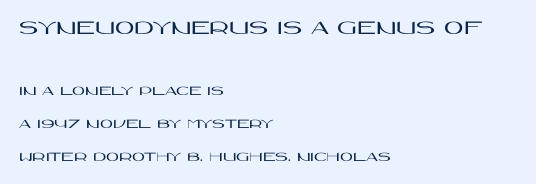
{"italic": "no", "underline": "no", "align": "left", "line_spacing": "loose", "line_spacing_ratio": 2.36, "letter_spacing": "normal", "letter_spacing_em": 0.0, "larger_block": "first", "size_ratio": 1.5, "glyph_px": 21}
